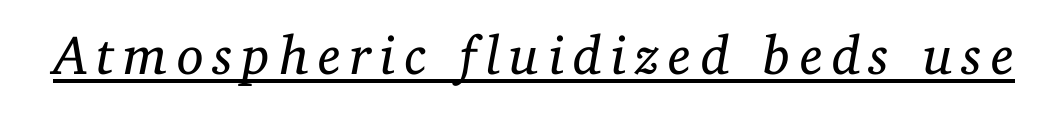
{"serif": "yes", "italic": "yes", "lean": "right", "slant_degrees": 11, "bold": "no", "weight": "regular", "width": "normal", "stroke_contrast": "low", "x_height": "medium", "monospaced": "no", "underline": "yes", "glyph_px": 55}
